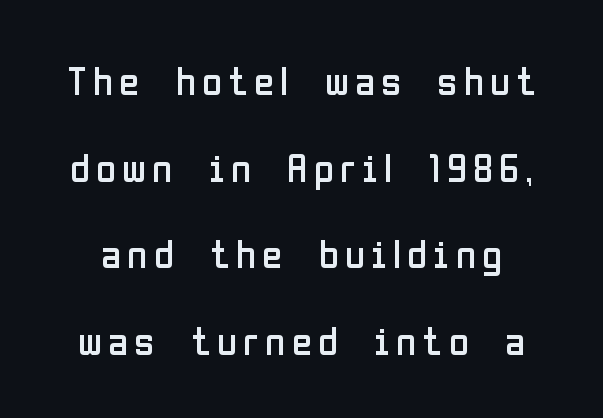
Q: Is the text bold? A: No.
Q: Is the text italic (slanted)? A: No, it is upright.
Q: Is the typeface a serif or a sans-serif typeface? A: Sans-serif.
Q: Is the text underlined? A: No.
Q: Is the spacing between lines tight, normal or loose? A: Loose.
Q: Width (condensed, normal, or wide)? A: Condensed.
Q: Stroke contrast? A: Low.
Q: x-height? A: Medium.
Q: Monospaced? A: No.
